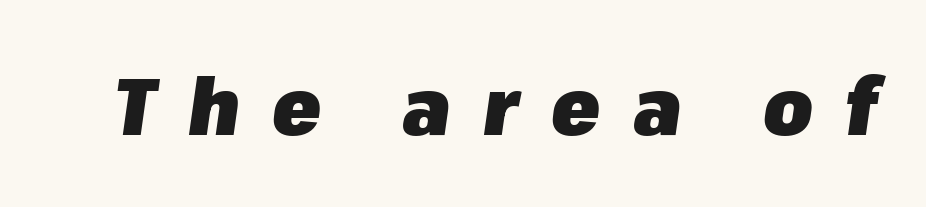
Q: Is the text bold? A: Yes.
Q: Is the text italic (slanted)? A: Yes, it leans right by about 8 degrees.
Q: Is the text underlined? A: No.
Q: Is the spacing between letters normal or unusually wide? A: Unusually wide.
Q: Width (condensed, normal, or wide)? A: Normal.
Q: Stroke contrast? A: Low.
Q: x-height? A: Medium.
Q: Monospaced? A: No.
